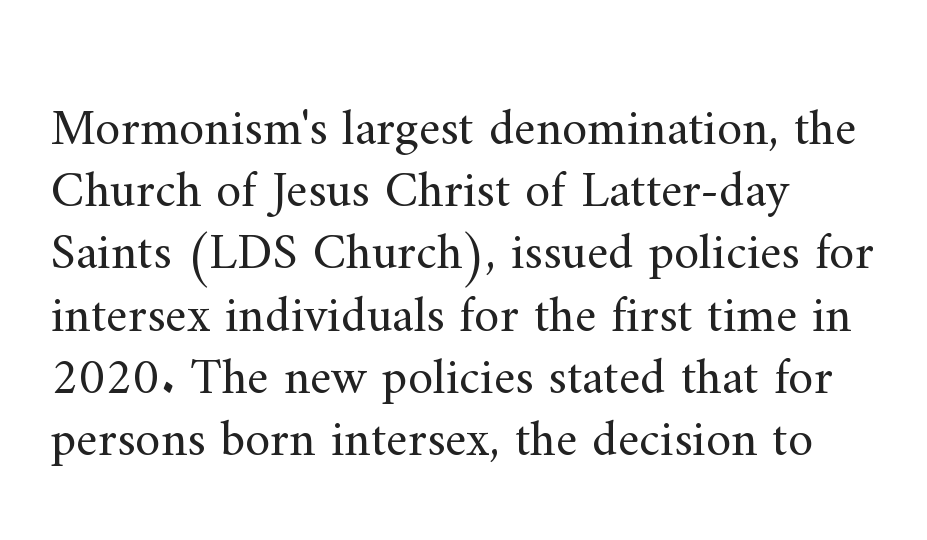
Q: Is the text bold? A: No.
Q: Is the text italic (slanted)? A: No, it is upright.
Q: Is the typeface a serif or a sans-serif typeface? A: Serif.
Q: Is the text underlined? A: No.
Q: How is the paragraph aligned? A: Left-aligned.
Q: Is the spacing between letters normal or unusually wide? A: Normal.
Q: Width (condensed, normal, or wide)? A: Normal.
Q: Stroke contrast? A: Medium.
Q: x-height? A: Small.
Q: Monospaced? A: No.
